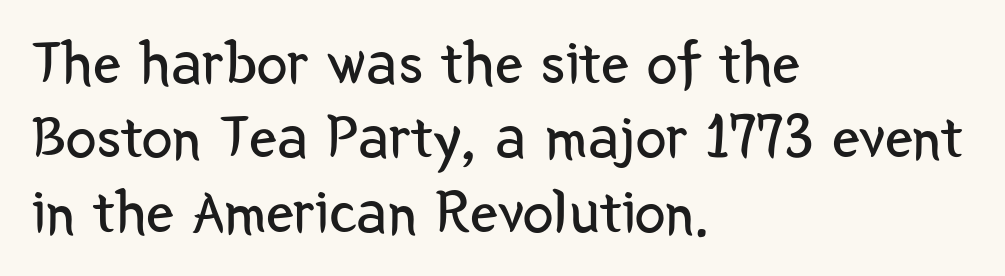
{"serif": "no", "italic": "no", "bold": "no", "weight": "regular", "width": "condensed", "stroke_contrast": "low", "x_height": "medium", "monospaced": "no", "underline": "no", "align": "left", "line_spacing_ratio": 1.2, "letter_spacing": "normal", "letter_spacing_em": 0.0, "glyph_px": 62}
